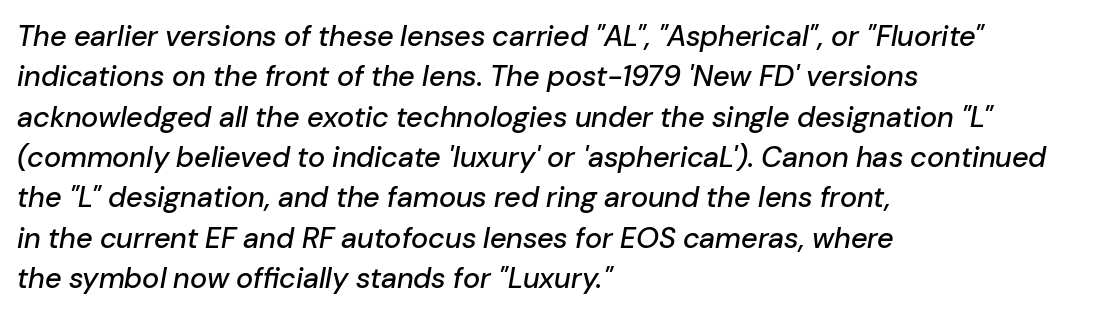
Q: Is the text italic (slanted)? A: Yes, it leans right by about 10 degrees.
Q: Is the text underlined? A: No.
Q: How is the paragraph aligned? A: Left-aligned.
Q: Is the spacing between letters normal or unusually wide? A: Normal.
Q: Is the spacing between lines tight, normal or loose? A: Normal.
Q: Width (condensed, normal, or wide)? A: Normal.
Q: Stroke contrast? A: Low.
Q: x-height? A: Medium.
Q: Monospaced? A: No.
